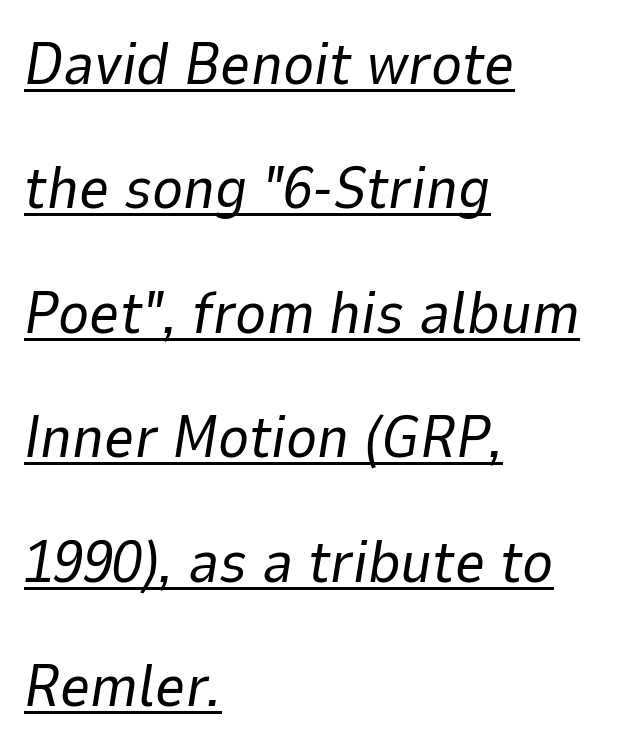
The image shows 59 px regular-weight type, italic (leaning right); set left-aligned, loose line spacing (2.11x), normal letter spacing, underlined; low stroke contrast and a medium x-height.
